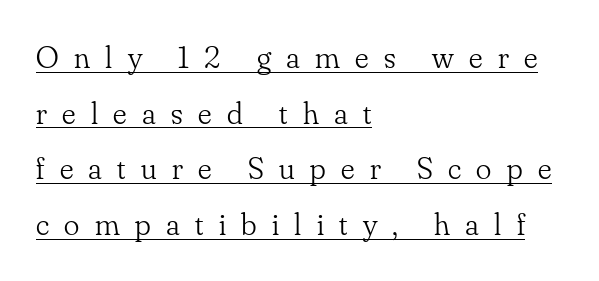
The image shows 32 px light serif type, upright; set left-aligned, line spacing 1.74x, unusually wide letter spacing (+0.48 em), underlined; low stroke contrast and a small x-height.
